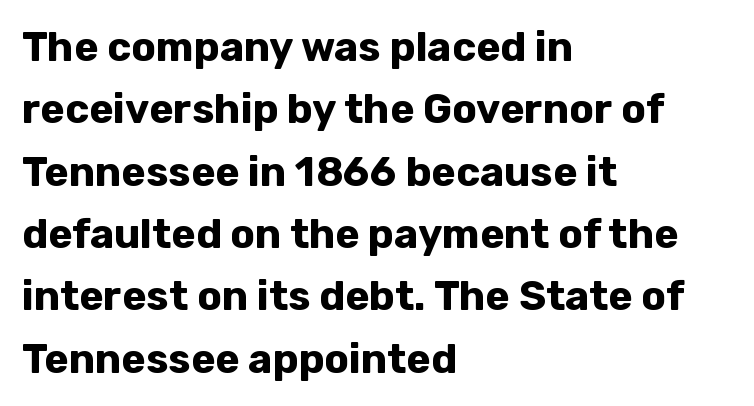
Character widths vary here, with narrow letters taking less room than wide ones. You could call the tracking neutral — neither tight nor loose. Grotesque or geometric, the face here clearly has no serifs. The space between consecutive lines is moderate. Chunky letters — that's bold for sure. The strip under each line holds only bare page.
